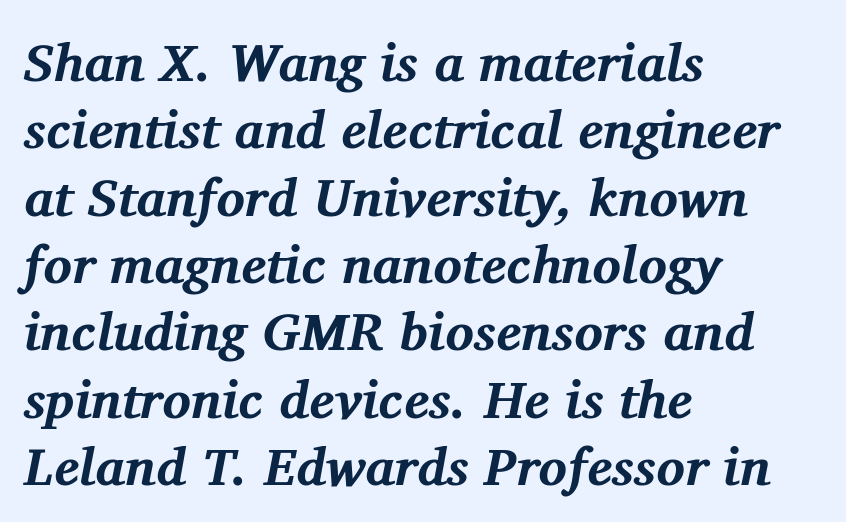
The image shows 53 px bold serif type, italic (leaning right); set left-aligned, normal line spacing (1.27x), normal letter spacing, not underlined; medium stroke contrast and a medium x-height.
